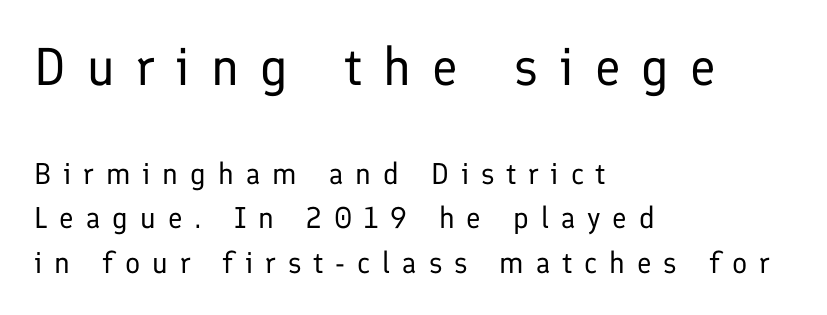
The image shows 53 px regular-weight sans-serif type, upright; set left-aligned, normal line spacing (1.48x), unusually wide letter spacing (+0.4 em), not underlined; the first (top) block is 1.77x larger; low stroke contrast and a medium x-height.
